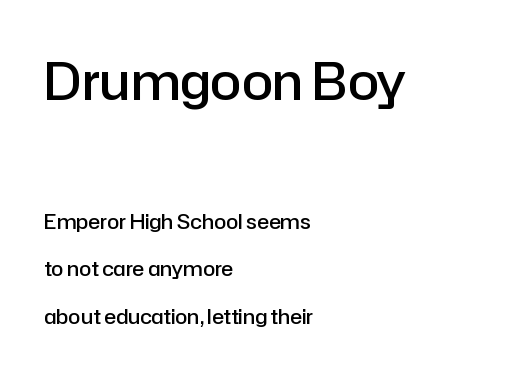
These lines are rendered in a variable-pitch font. Style check: upright. Alignment: flush left. The earlier block is typeset at a bigger size than the later block. Serifs: no, the terminals of the letterforms are clean.
